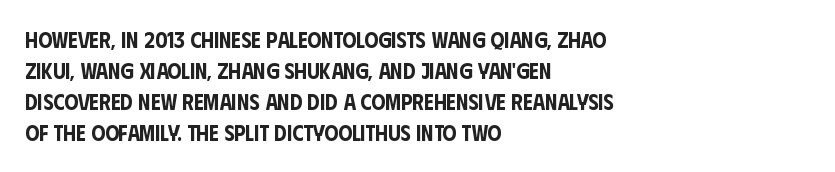
No italicization has been applied; the sample stays upright. The text block is weighted toward the left margin, trailing off unevenly rightward. Each row of text sits above clean, open space. Leading matches the norm, producing a regular column. Nobody touched the tracking dial on this one.
